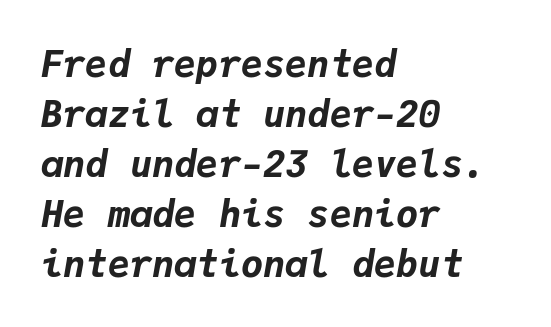
{"italic": "yes", "lean": "right", "slant_degrees": 9, "bold": "yes", "weight": "bold", "width": "normal", "stroke_contrast": "low", "x_height": "medium", "monospaced": "yes", "underline": "no", "align": "left", "line_spacing": "normal", "line_spacing_ratio": 1.35, "letter_spacing": "normal", "letter_spacing_em": 0.0, "glyph_px": 37}
